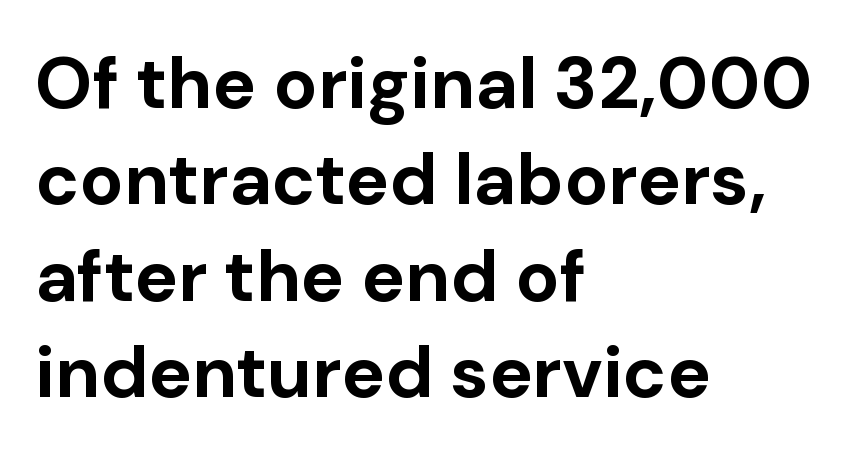
The image shows 73 px bold sans-serif type, upright; set left-aligned, normal line spacing (1.32x), normal letter spacing, not underlined; low stroke contrast and a medium x-height.
